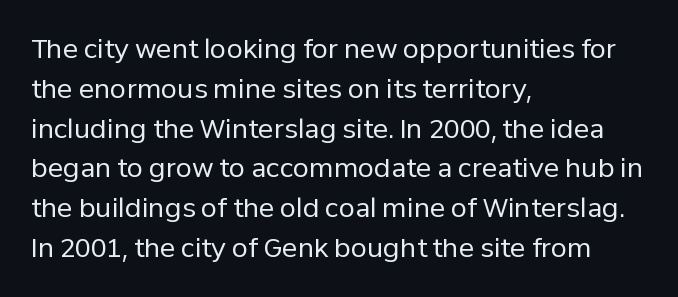
The image shows 26 px text type, upright; set left-aligned, normal line spacing (1.53x), normal letter spacing, not underlined.
